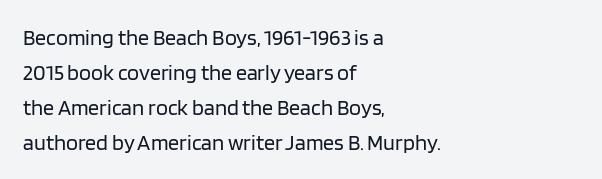
{"italic": "no", "bold": "no", "underline": "no", "align": "left", "line_spacing": "normal", "line_spacing_ratio": 1.59, "letter_spacing": "normal", "letter_spacing_em": 0.0, "glyph_px": 22}
